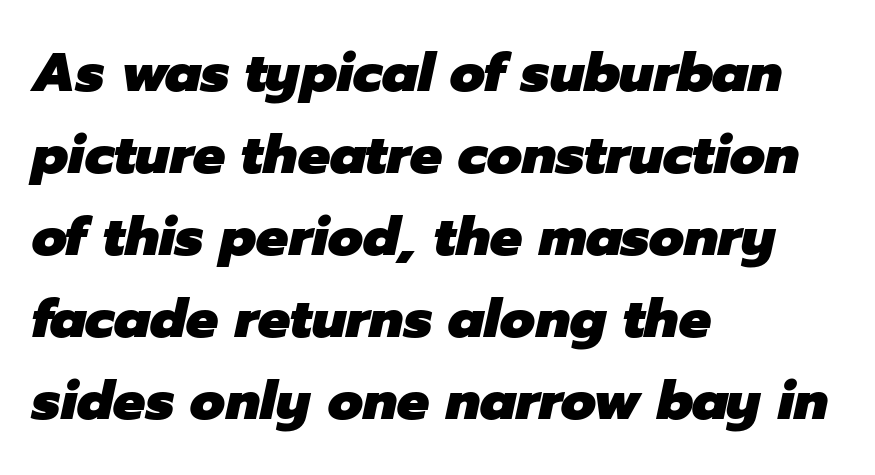
{"italic": "yes", "lean": "right", "slant_degrees": 12, "bold": "yes", "weight": "heavy", "width": "normal", "stroke_contrast": "low", "x_height": "medium", "monospaced": "no", "underline": "no", "align": "left", "line_spacing": "normal", "line_spacing_ratio": 1.52, "letter_spacing": "normal", "letter_spacing_em": 0.0, "glyph_px": 54}
